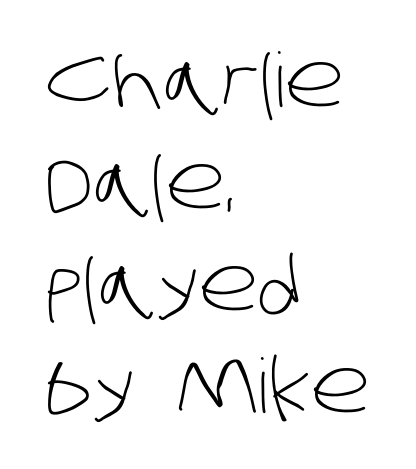
Character widths vary here, with narrow letters taking less room than wide ones. Typeset ragged right — the left edge is the straight one. Words float on clear page, feet unadorned. Leading matches the norm, producing a regular column.
